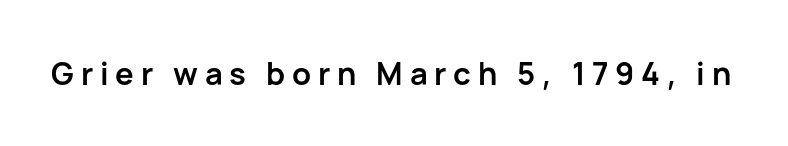
The image shows 31 px semibold sans-serif type, upright; set unusually wide letter spacing (+0.22 em), not underlined; low stroke contrast and a medium x-height.
